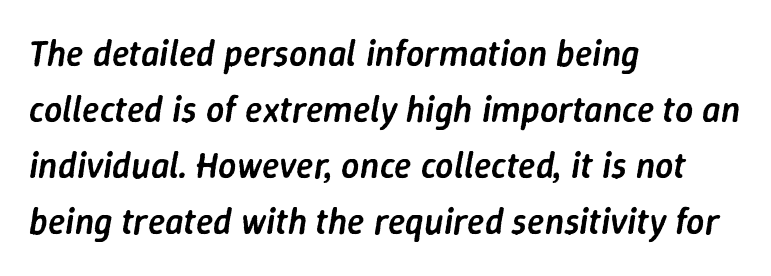
Q: Is the text bold? A: Semi-bold.
Q: Is the text italic (slanted)? A: Yes, it leans right by about 9 degrees.
Q: Is the text underlined? A: No.
Q: How is the paragraph aligned? A: Left-aligned.
Q: Is the spacing between letters normal or unusually wide? A: Normal.
Q: Is the spacing between lines tight, normal or loose? A: Normal.
Q: Width (condensed, normal, or wide)? A: Normal.
Q: Stroke contrast? A: Low.
Q: x-height? A: Medium.
Q: Monospaced? A: No.
